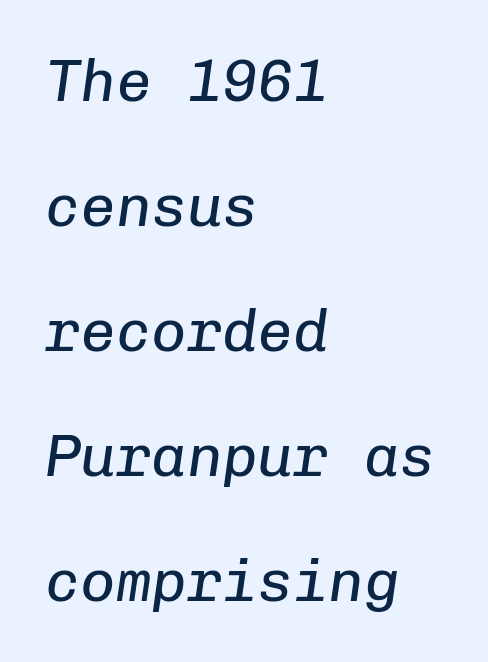
Q: Is the text bold? A: No.
Q: Is the text italic (slanted)? A: Yes, it leans right by about 8 degrees.
Q: Is the text underlined? A: No.
Q: How is the paragraph aligned? A: Left-aligned.
Q: Is the spacing between letters normal or unusually wide? A: Normal.
Q: Is the spacing between lines tight, normal or loose? A: Loose.
Q: Width (condensed, normal, or wide)? A: Normal.
Q: Stroke contrast? A: Low.
Q: x-height? A: Medium.
Q: Monospaced? A: Yes.
